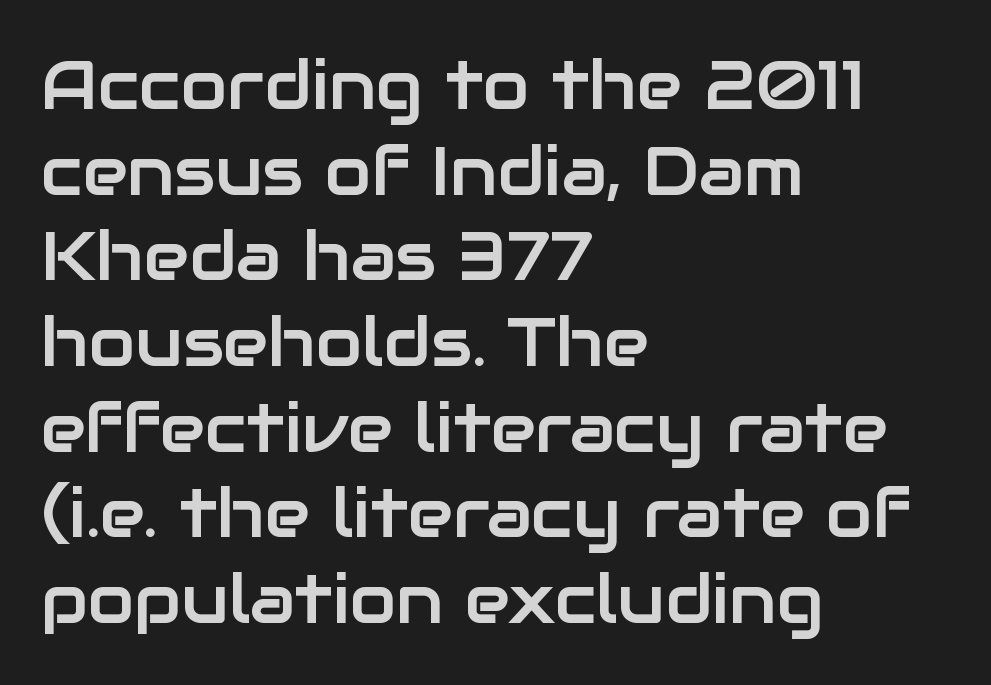
The image shows 68 px sans-serif type, upright; set left-aligned, normal line spacing (1.26x), normal letter spacing, not underlined; low stroke contrast and a medium x-height.
